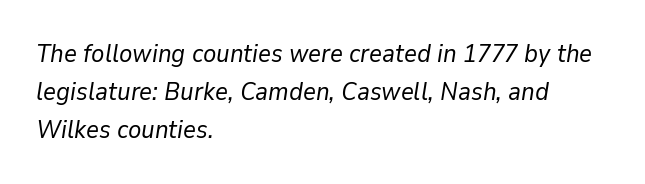
{"italic": "yes", "lean": "right", "slant_degrees": 9, "bold": "no", "underline": "no", "align": "left", "line_spacing": "normal", "line_spacing_ratio": 1.53, "letter_spacing": "normal", "letter_spacing_em": 0.0, "glyph_px": 25}
